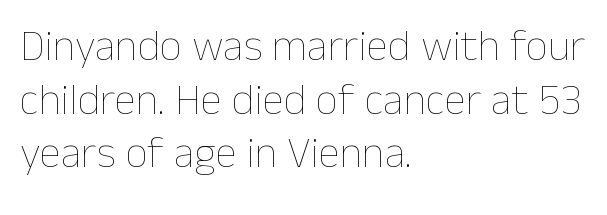
The image shows 44 px thin type, upright; set left-aligned, line spacing 1.22x, normal letter spacing, not underlined; low stroke contrast and a medium x-height.
